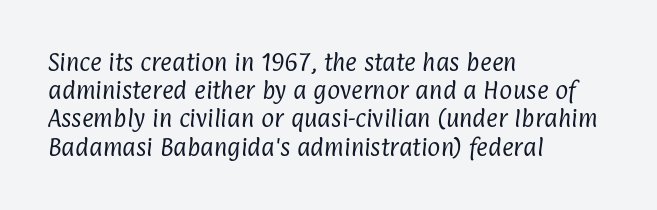
Descender tails drop into unmarked territory. The font sits on the lighter half of the weight spectrum, regular included. Short note: letters normally spaced. Is there much room between lines? A standard amount, neither cramped nor airy.
